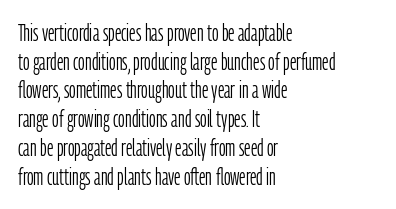
The image shows 23 px text type, upright; set left-aligned, normal line spacing (1.25x), normal letter spacing, not underlined.
